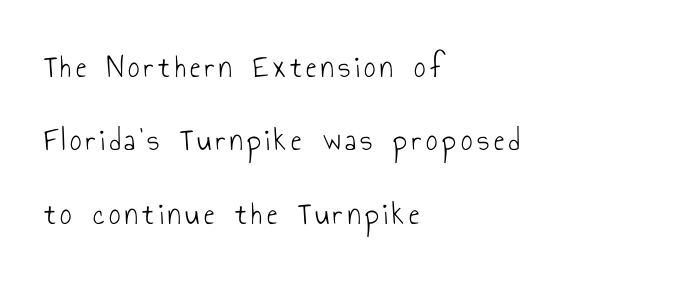
{"serif": "no", "italic": "no", "bold": "no", "weight": "light", "width": "condensed", "stroke_contrast": "low", "x_height": "small", "monospaced": "no", "underline": "no", "align": "left", "line_spacing": "loose", "line_spacing_ratio": 2.29, "glyph_px": 32}
